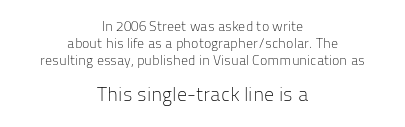
The image shows 20 px text type, upright; set centered, line spacing 1.2x, normal letter spacing, not underlined; the second (bottom) block is 1.43x larger.
